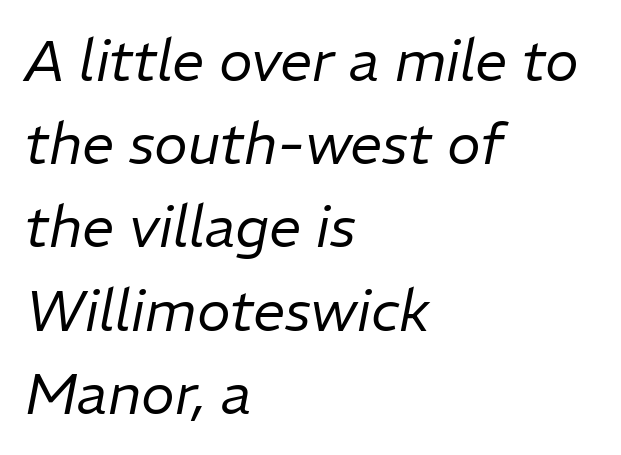
The image shows 57 px regular-weight type, italic (leaning right); set left-aligned, normal line spacing (1.46x), normal letter spacing, not underlined; low stroke contrast and a medium x-height.
